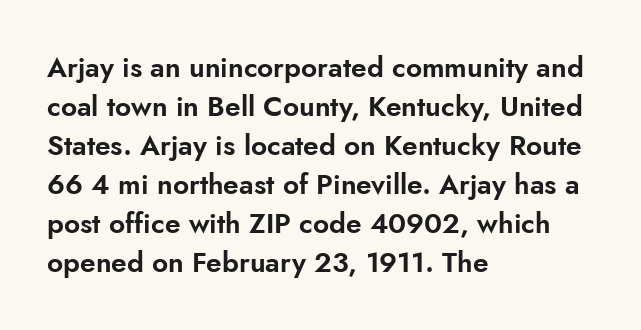
Spacing verdict: proportional, widths tailored to each character. Is the letter spacing exaggerated? No — it looks like the ordinary default. The compositor pushed each line to the left boundary. You can tell it's not italic because the verticals are truly vertical. Quick note: interline space is typical.
